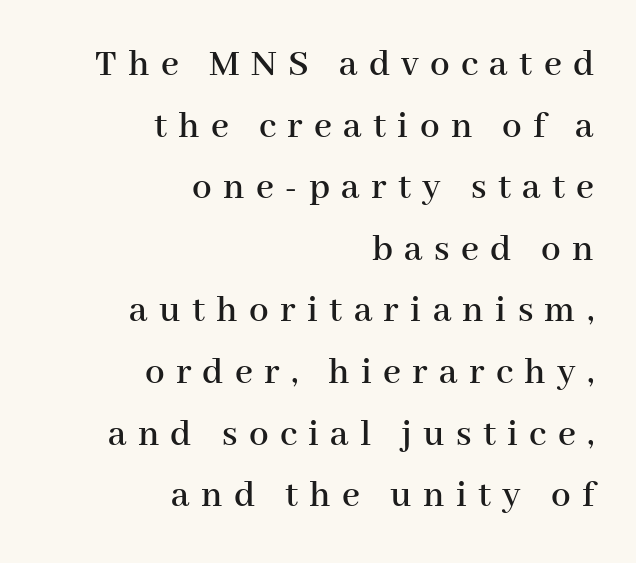
Q: Is the text italic (slanted)? A: No, it is upright.
Q: Is the typeface a serif or a sans-serif typeface? A: Serif.
Q: Is the text underlined? A: No.
Q: How is the paragraph aligned? A: Right-aligned.
Q: Is the spacing between letters normal or unusually wide? A: Unusually wide.
Q: Is the spacing between lines tight, normal or loose? A: Normal.
Q: Width (condensed, normal, or wide)? A: Normal.
Q: Stroke contrast? A: High.
Q: x-height? A: Medium.
Q: Monospaced? A: No.
